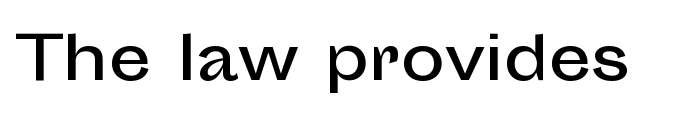
Q: Is the text italic (slanted)? A: No, it is upright.
Q: Is the typeface a serif or a sans-serif typeface? A: Sans-serif.
Q: Is the text underlined? A: No.
Q: Is the spacing between letters normal or unusually wide? A: Normal.
Q: Width (condensed, normal, or wide)? A: Normal.
Q: Stroke contrast? A: Low.
Q: x-height? A: Medium.
Q: Monospaced? A: No.
